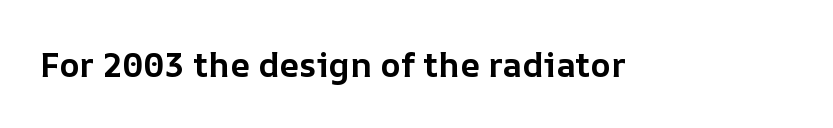
Q: Is the text bold? A: Yes.
Q: Is the text italic (slanted)? A: No, it is upright.
Q: Is the text underlined? A: No.
Q: Is the spacing between letters normal or unusually wide? A: Normal.
Q: Width (condensed, normal, or wide)? A: Normal.
Q: Stroke contrast? A: Low.
Q: x-height? A: Medium.
Q: Monospaced? A: No.
